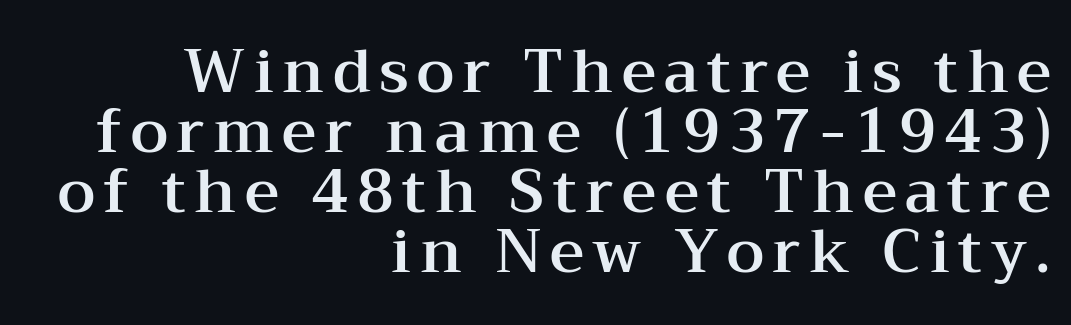
Q: Is the text italic (slanted)? A: No, it is upright.
Q: Is the typeface a serif or a sans-serif typeface? A: Serif.
Q: Is the text underlined? A: No.
Q: How is the paragraph aligned? A: Right-aligned.
Q: Is the spacing between lines tight, normal or loose? A: Tight.
Q: Width (condensed, normal, or wide)? A: Wide.
Q: Stroke contrast? A: Medium.
Q: x-height? A: Medium.
Q: Monospaced? A: No.
